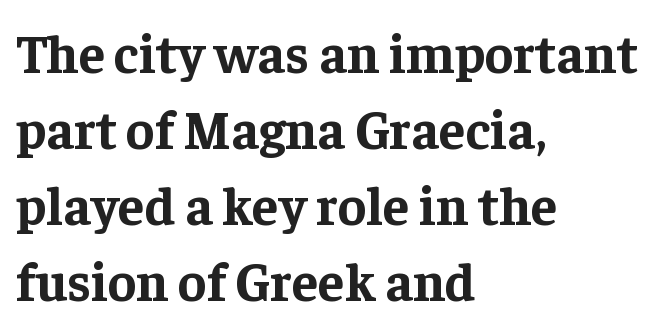
{"serif": "yes", "italic": "no", "bold": "yes", "weight": "bold", "width": "normal", "stroke_contrast": "low", "x_height": "medium", "monospaced": "no", "underline": "no", "align": "left", "line_spacing": "normal", "line_spacing_ratio": 1.41, "letter_spacing": "normal", "letter_spacing_em": 0.0, "glyph_px": 54}
